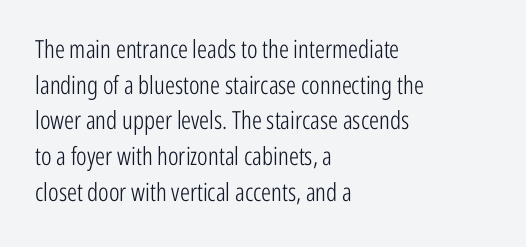
No word sits above an underline. These lines stack with their left ends in a neat column. The line-height multiplier appears to be the usual default. Ordinary non-slanted type is in use. Students, note that the glyphs here touch the page at normal intervals.
